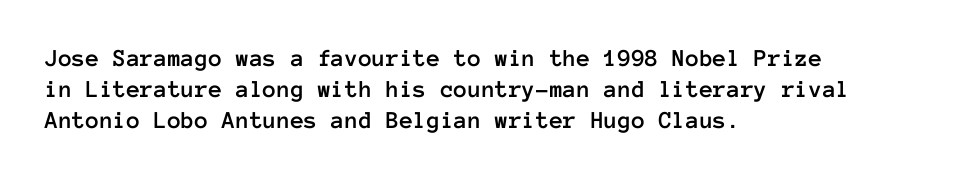
The image shows 25 px text type, upright; set left-aligned, line spacing 1.24x, normal letter spacing, not underlined.
